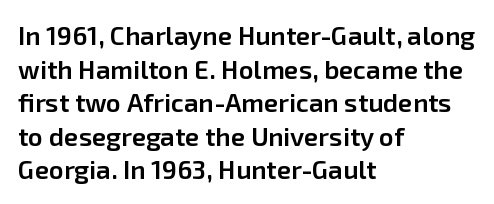
The image shows 26 px text type, upright; set left-aligned, normal line spacing (1.29x), normal letter spacing, not underlined.
